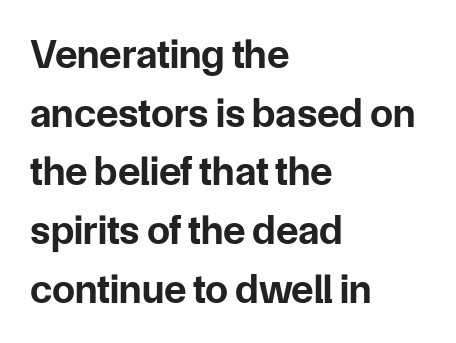
{"serif": "no", "italic": "no", "bold": "yes", "weight": "bold", "width": "normal", "stroke_contrast": "low", "x_height": "medium", "monospaced": "no", "underline": "no", "align": "left", "line_spacing": "normal", "line_spacing_ratio": 1.43, "letter_spacing": "normal", "letter_spacing_em": 0.0, "glyph_px": 41}
